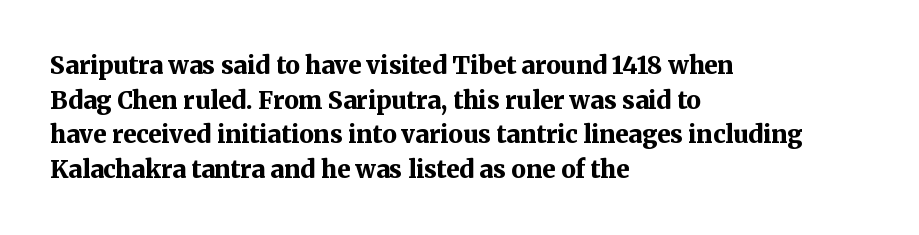
{"italic": "no", "bold": "yes", "underline": "no", "align": "left", "line_spacing": "normal", "line_spacing_ratio": 1.44, "letter_spacing": "normal", "letter_spacing_em": 0.0, "glyph_px": 24}
